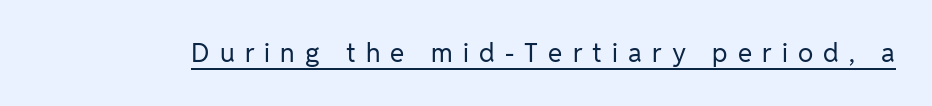
This is roman type, the default non-slanted kind. Quick note: underline on. This sample uses expanded letter spacing, leaving extra air between glyphs. Weight: in the light-to-regular range.
